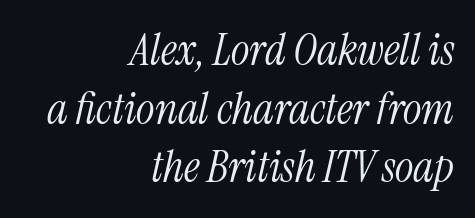
The image shows 44 px light, condensed serif type, italic (leaning right); set right-aligned, normal line spacing (1.33x), normal letter spacing, not underlined; medium stroke contrast and a medium x-height.
